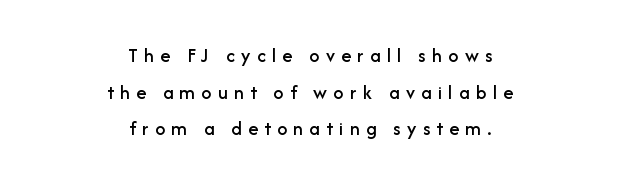
The image shows 20 px text type, upright; set centered, line spacing 1.83x, unusually wide letter spacing (+0.32 em), not underlined.
